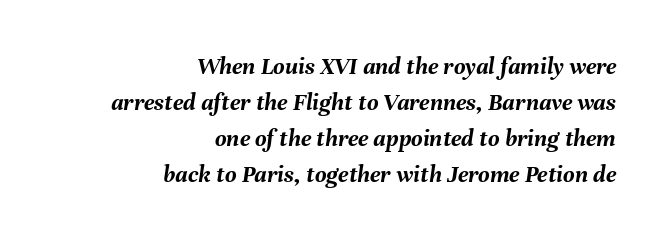
Q: Is the text bold? A: Yes.
Q: Is the text italic (slanted)? A: Yes, it leans right by about 8 degrees.
Q: Is the text underlined? A: No.
Q: How is the paragraph aligned? A: Right-aligned.
Q: Is the spacing between letters normal or unusually wide? A: Normal.
Q: Is the spacing between lines tight, normal or loose? A: Normal.
